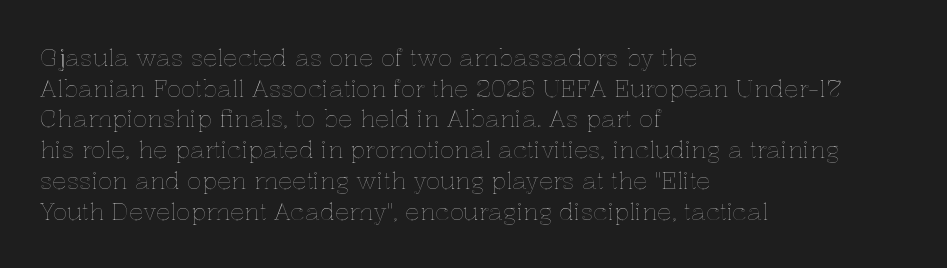
The image shows 24 px text type, upright; set left-aligned, normal line spacing (1.28x), normal letter spacing, not underlined.
